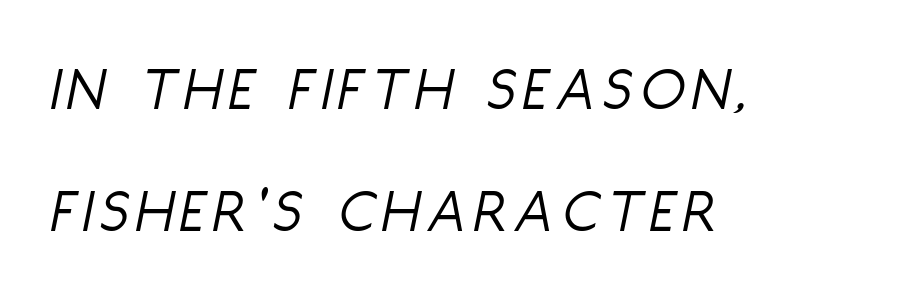
{"italic": "yes", "lean": "right", "slant_degrees": 11, "bold": "no", "weight": "light", "width": "condensed", "stroke_contrast": "low", "x_height": "large", "monospaced": "no", "underline": "no", "align": "left", "line_spacing": "loose", "line_spacing_ratio": 1.91, "glyph_px": 64}
